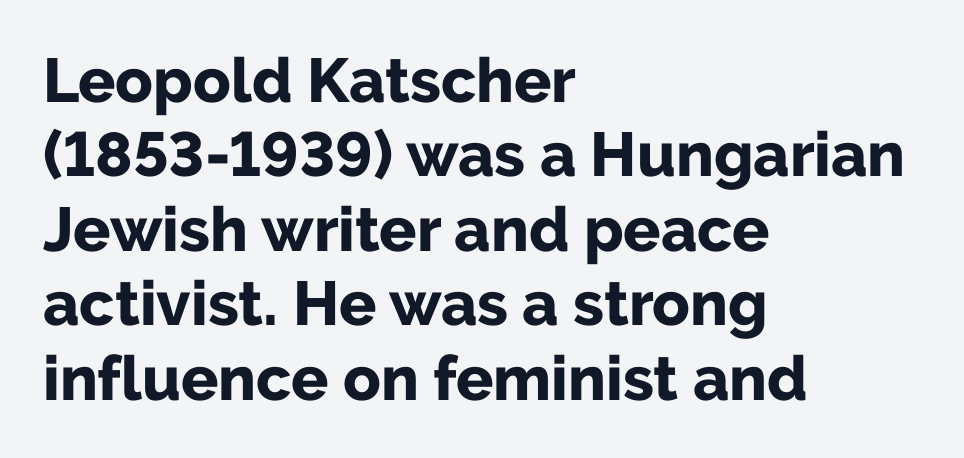
If you drew a ruler down the left edge, every line would touch it. There is no visible air inserted between adjacent glyphs. The font family rendered here belongs to the sans-serif group. Set as a true bold cut, around the 700 mark. No word sits above an underline. Ordinary non-slanted type is in use.
